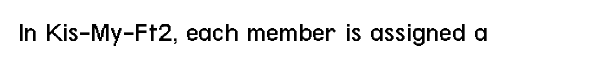
The image shows 28 px regular-weight, condensed sans-serif type, upright; set normal letter spacing, not underlined; low stroke contrast and a medium x-height.
